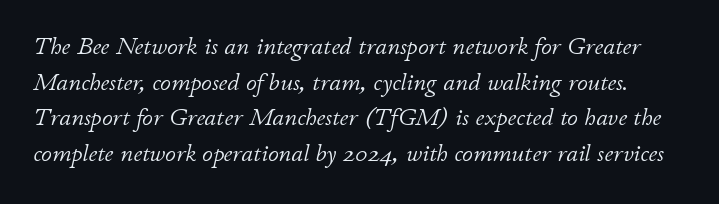
The image shows 24 px text type, italic (leaning right); set normal line spacing (1.48x), normal letter spacing, not underlined.
